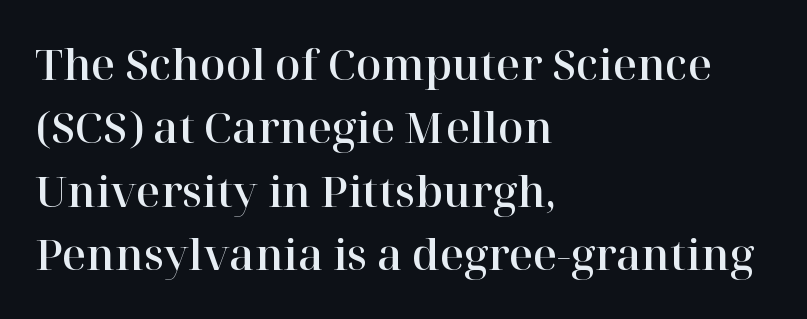
{"serif": "yes", "italic": "no", "width": "normal", "stroke_contrast": "high", "x_height": "medium", "monospaced": "no", "underline": "no", "align": "left", "line_spacing": "normal", "line_spacing_ratio": 1.51, "letter_spacing": "normal", "letter_spacing_em": 0.0, "glyph_px": 42}
